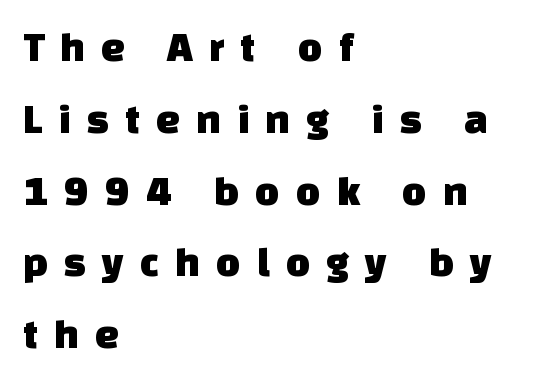
Q: Is the typeface a serif or a sans-serif typeface? A: Sans-serif.
Q: Is the text underlined? A: No.
Q: How is the paragraph aligned? A: Left-aligned.
Q: Is the spacing between letters normal or unusually wide? A: Unusually wide.
Q: Width (condensed, normal, or wide)? A: Normal.
Q: Stroke contrast? A: Low.
Q: x-height? A: Large.
Q: Monospaced? A: No.
